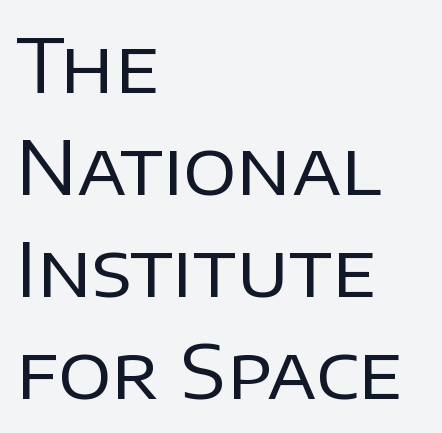
The image shows 74 px regular-weight sans-serif type, upright; set left-aligned, normal line spacing (1.38x), normal letter spacing, not underlined; low stroke contrast and a large x-height.
